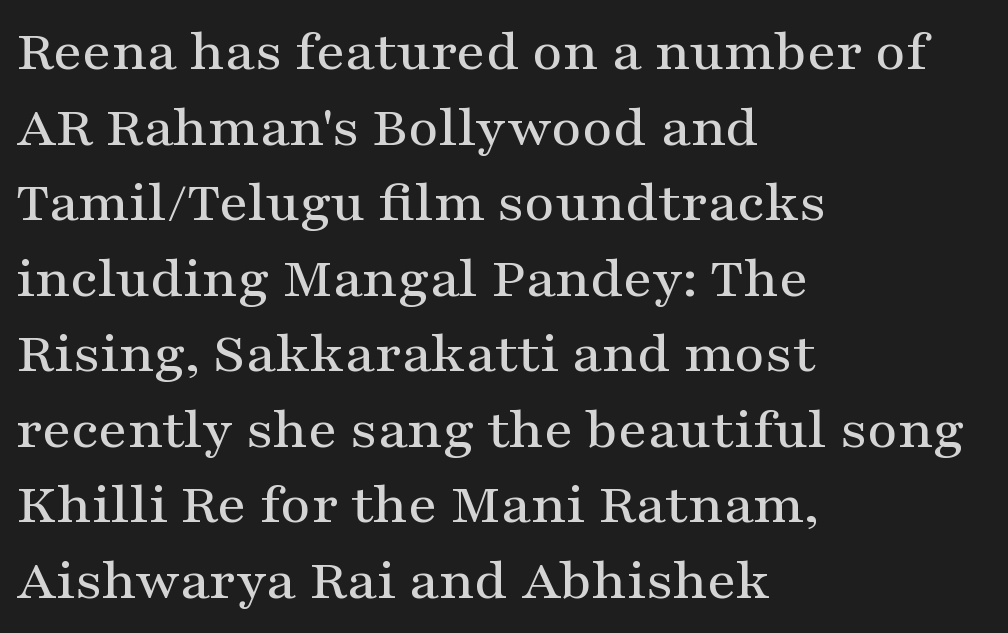
The image shows 59 px wide serif type, upright; set left-aligned, normal line spacing (1.28x), normal letter spacing, not underlined; medium stroke contrast and a medium x-height.
